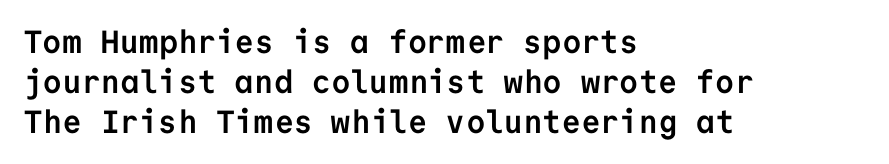
Q: Is the text bold? A: Yes.
Q: Is the text italic (slanted)? A: No, it is upright.
Q: Is the typeface a serif or a sans-serif typeface? A: Sans-serif.
Q: Is the text underlined? A: No.
Q: How is the paragraph aligned? A: Left-aligned.
Q: Is the spacing between letters normal or unusually wide? A: Normal.
Q: Is the spacing between lines tight, normal or loose? A: Normal.
Q: Width (condensed, normal, or wide)? A: Normal.
Q: Stroke contrast? A: Low.
Q: x-height? A: Medium.
Q: Monospaced? A: Yes.
